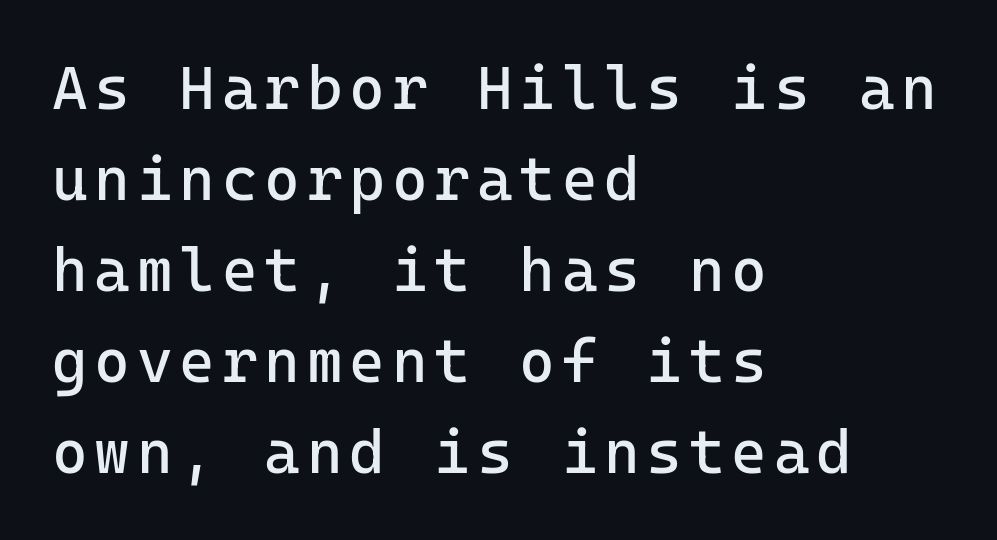
The image shows 61 px regular-weight sans-serif type, upright; set left-aligned, normal line spacing (1.49x), not underlined; low stroke contrast and a medium x-height.
